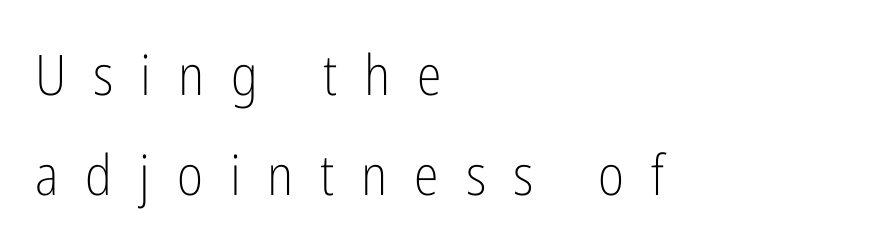
Does the type have serifs? No, each stem ends abruptly. Spacing verdict: proportional, widths tailored to each character. The letters stand straight up with perfectly vertical stems. The letterforms sit at book weight or below.
